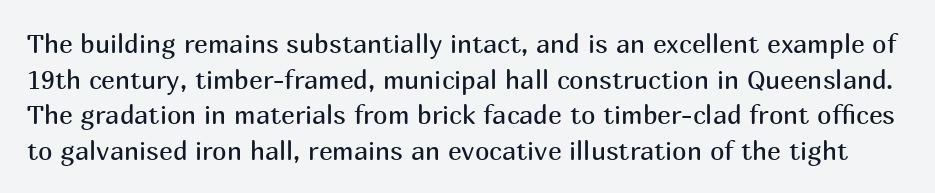
The image shows 26 px text type, upright; set normal line spacing (1.37x), normal letter spacing, not underlined.
